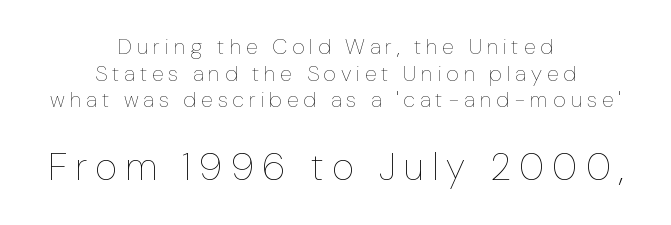
Q: Is the text bold? A: No.
Q: Is the text italic (slanted)? A: No, it is upright.
Q: Is the text underlined? A: No.
Q: How is the paragraph aligned? A: Centered.
Q: Is the spacing between letters normal or unusually wide? A: Unusually wide.
Q: Which block of text is set in a larger size, the first (top) or the second (bottom)? A: The second (bottom) one.
Q: Width (condensed, normal, or wide)? A: Normal.
Q: Stroke contrast? A: Low.
Q: x-height? A: Medium.
Q: Monospaced? A: No.
